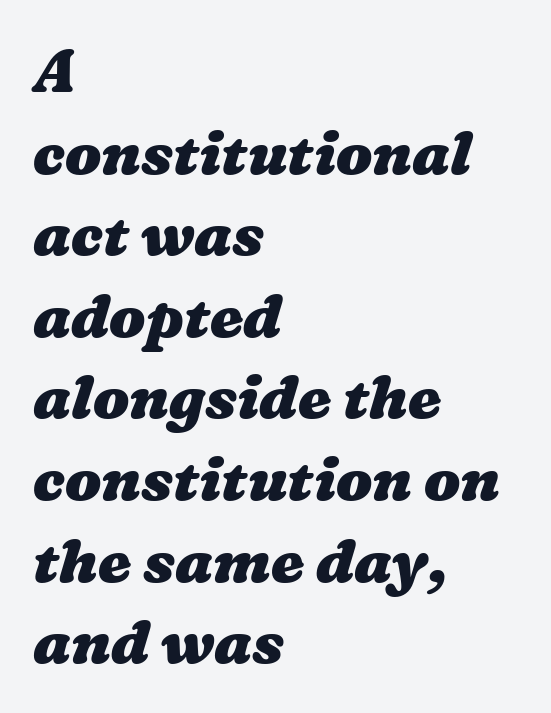
The image shows 60 px heavy, wide type; set left-aligned, normal line spacing (1.36x), normal letter spacing, not underlined; medium stroke contrast and a medium x-height.
